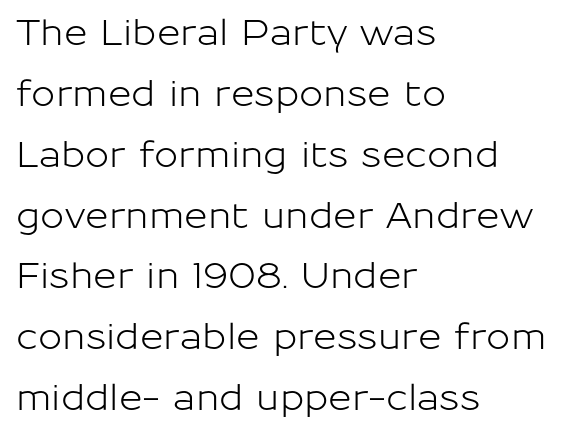
{"serif": "no", "italic": "no", "width": "normal", "stroke_contrast": "low", "x_height": "medium", "monospaced": "no", "underline": "no", "align": "left", "line_spacing": "normal", "line_spacing_ratio": 1.69, "letter_spacing": "normal", "letter_spacing_em": 0.0, "glyph_px": 36}
